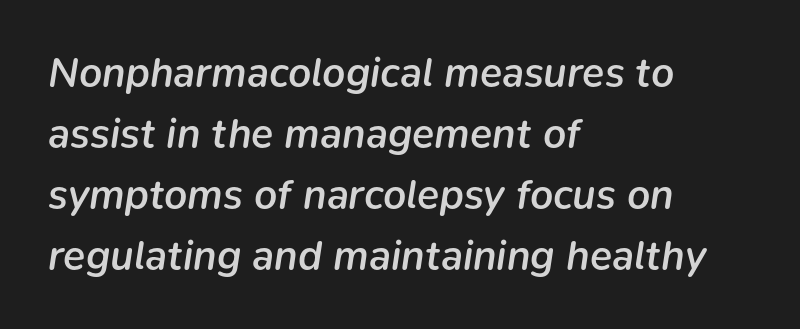
Successive baselines arrive at the customary interval. You could not count columns in this text — the font is proportionally spaced. Decoration check: the copy has no underline. Here the glyphs are tracked normally, forming tight word shapes.
